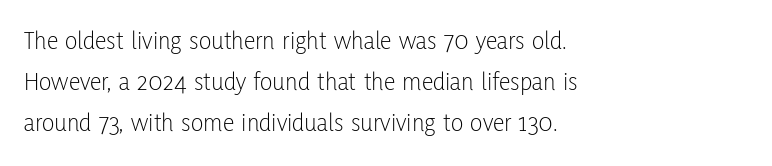
{"italic": "no", "bold": "no", "underline": "no", "align": "left", "line_spacing": "normal", "line_spacing_ratio": 1.58, "letter_spacing": "normal", "letter_spacing_em": 0.0, "glyph_px": 26}
